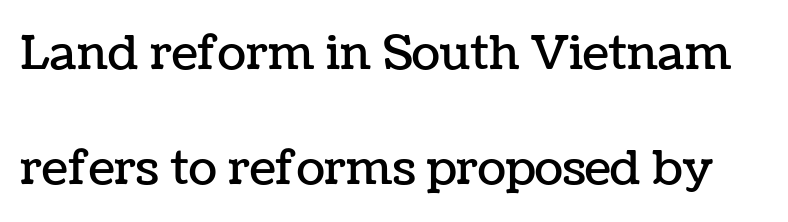
{"italic": "no", "width": "normal", "stroke_contrast": "low", "x_height": "medium", "monospaced": "no", "underline": "no", "line_spacing": "loose", "line_spacing_ratio": 2.44, "letter_spacing": "normal", "letter_spacing_em": 0.0, "glyph_px": 47}
